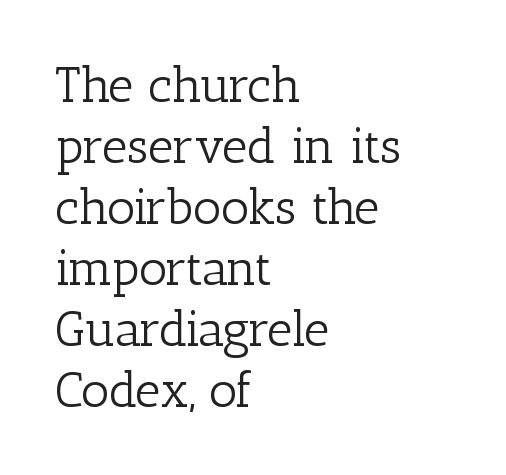
Looks like regular typesetting: each glyph gets only the width it needs. Layout note: lines flush left. Weight: not bold — regular or lighter. Glance below the letters and you will spot only blank space. Stroke terminals: seriffed. Here the glyphs are tracked normally, forming tight word shapes.
